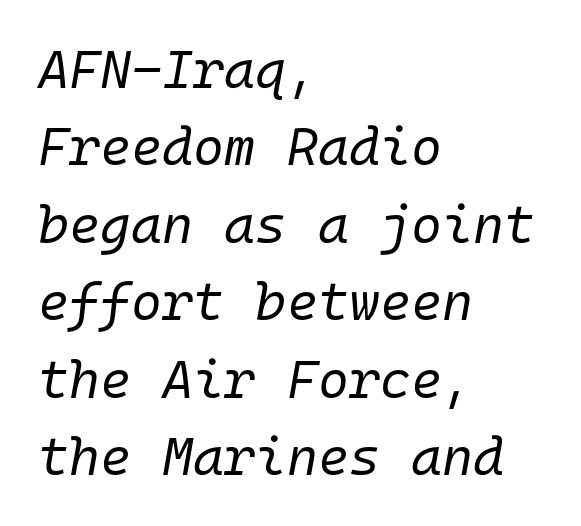
Q: Is the text bold? A: No.
Q: Is the text italic (slanted)? A: Yes, it leans right by about 10 degrees.
Q: Is the text underlined? A: No.
Q: How is the paragraph aligned? A: Left-aligned.
Q: Is the spacing between letters normal or unusually wide? A: Normal.
Q: Is the spacing between lines tight, normal or loose? A: Normal.
Q: Width (condensed, normal, or wide)? A: Normal.
Q: Stroke contrast? A: Low.
Q: x-height? A: Medium.
Q: Monospaced? A: Yes.
